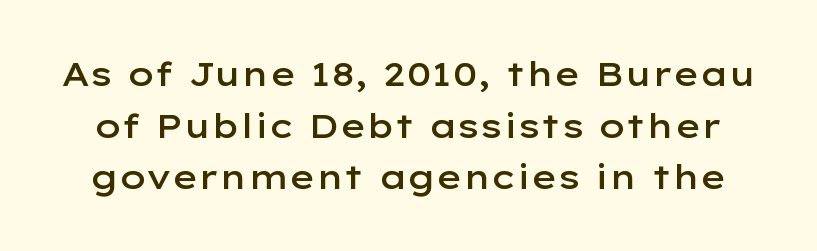
The image shows 34 px semibold, wide sans-serif type, upright; set normal line spacing (1.52x), normal letter spacing, not underlined; low stroke contrast and a medium x-height.
